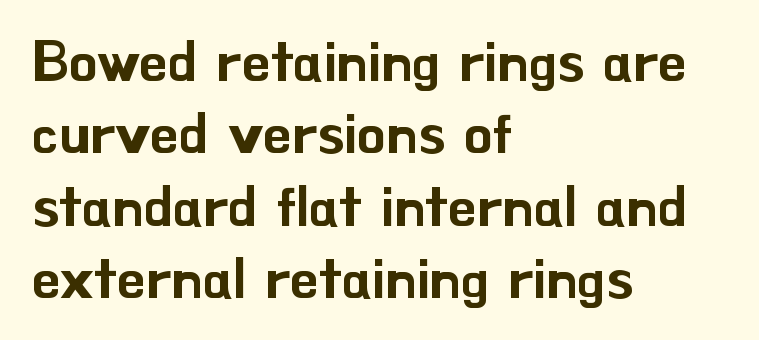
A typesetter would call this leading conventional body-copy spacing. It's the straight-up-and-down kind of type. The font family rendered here belongs to the sans-serif group. Every row of glyphs begins at an identical x-position on the left. Looks like regular typesetting: each glyph gets only the width it needs.
